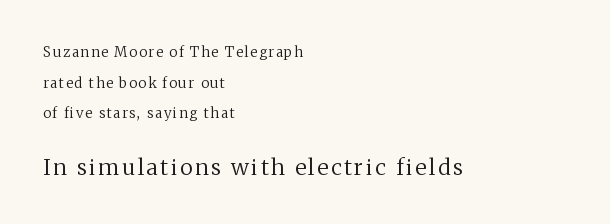
{"italic": "no", "bold": "no", "underline": "no", "align": "left", "line_spacing": "loose", "line_spacing_ratio": 2.19, "larger_block": "second", "size_ratio": 1.57, "glyph_px": 22}
